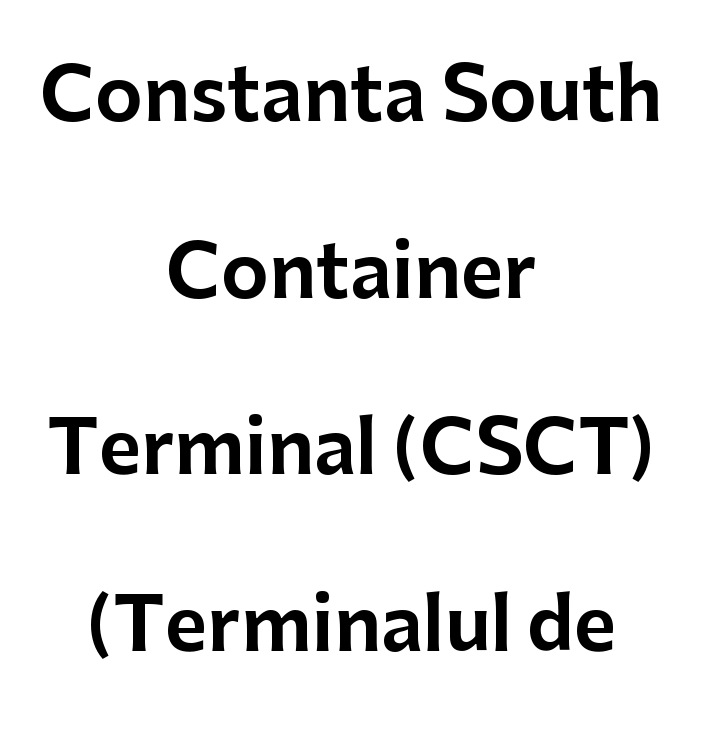
Varying glyph widths throughout — classic text-font behaviour. You can tell it's not italic because the verticals are truly vertical. In terms of letterspacing, this is plain default setting. I'd call this a sans setting — the letters go barefoot.
